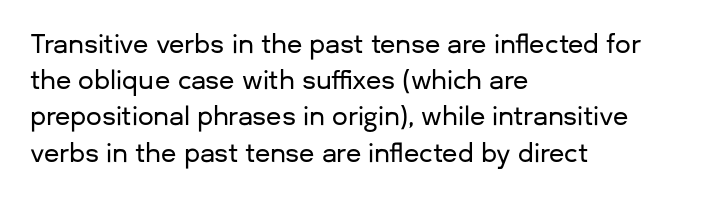
The image shows 25 px text type, upright; set left-aligned, normal line spacing (1.45x), normal letter spacing, not underlined.
